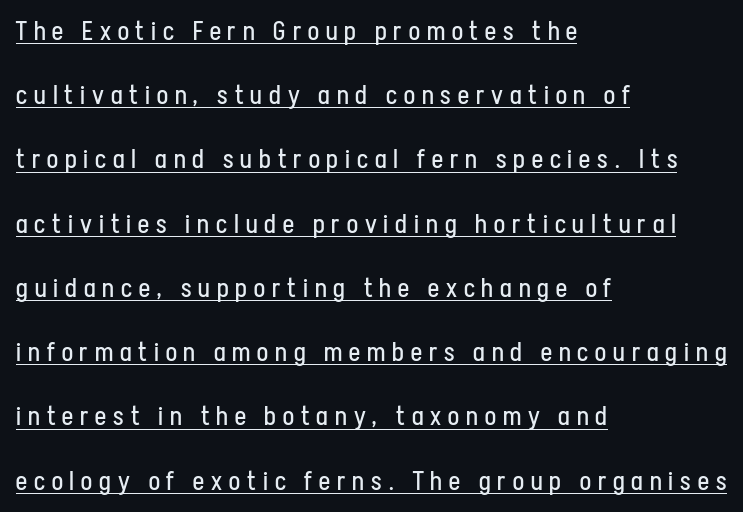
Q: Is the text bold? A: No.
Q: Is the text italic (slanted)? A: No, it is upright.
Q: Is the text underlined? A: Yes.
Q: How is the paragraph aligned? A: Left-aligned.
Q: Is the spacing between letters normal or unusually wide? A: Unusually wide.
Q: Is the spacing between lines tight, normal or loose? A: Loose.
